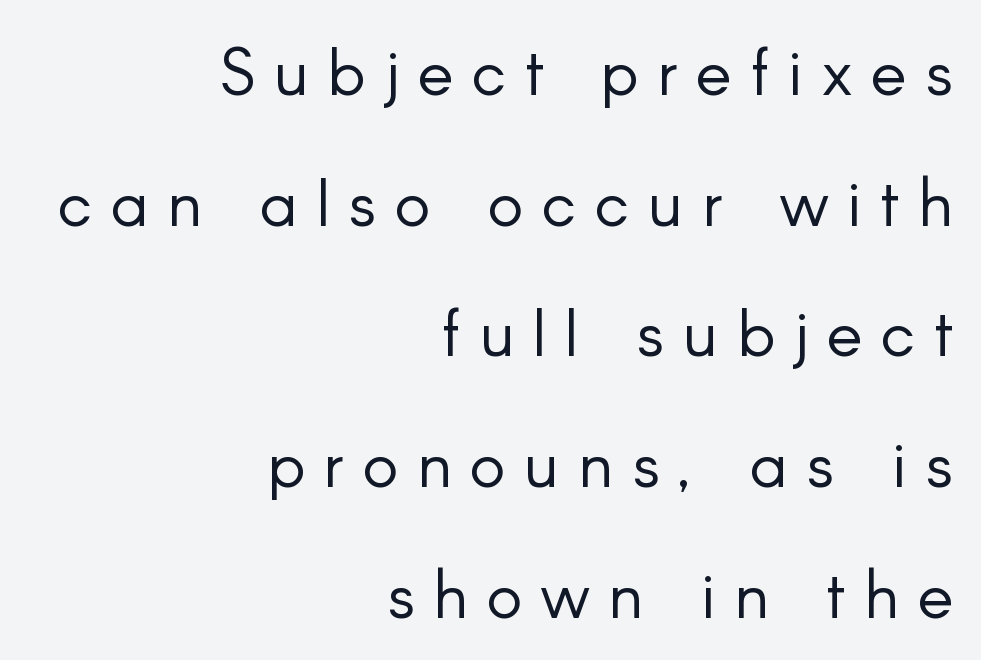
Q: Is the text bold? A: No.
Q: Is the text italic (slanted)? A: No, it is upright.
Q: Is the typeface a serif or a sans-serif typeface? A: Sans-serif.
Q: Is the text underlined? A: No.
Q: How is the paragraph aligned? A: Right-aligned.
Q: Is the spacing between letters normal or unusually wide? A: Unusually wide.
Q: Is the spacing between lines tight, normal or loose? A: Loose.
Q: Width (condensed, normal, or wide)? A: Normal.
Q: Stroke contrast? A: Low.
Q: x-height? A: Small.
Q: Monospaced? A: No.
